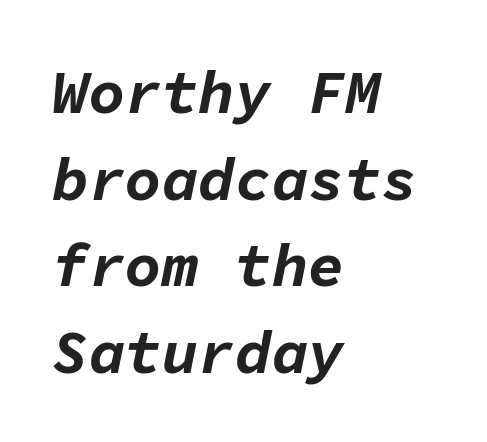
Q: Is the text bold? A: Yes.
Q: Is the text italic (slanted)? A: Yes, it leans right by about 11 degrees.
Q: Is the text underlined? A: No.
Q: How is the paragraph aligned? A: Left-aligned.
Q: Is the spacing between letters normal or unusually wide? A: Normal.
Q: Is the spacing between lines tight, normal or loose? A: Normal.
Q: Width (condensed, normal, or wide)? A: Normal.
Q: Stroke contrast? A: Low.
Q: x-height? A: Medium.
Q: Monospaced? A: Yes.
